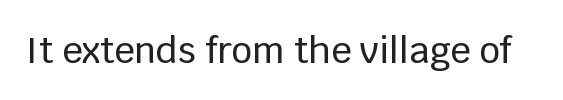
Letters rest on an invisible, unmarked baseline. Between one letter and the next there's only the usual sliver of space. Vertical strokes here are truly vertical. The rendering uses natural spacing where letterforms have individual widths. The face used here is a sans, in the tradition of grotesques and geometrics.
